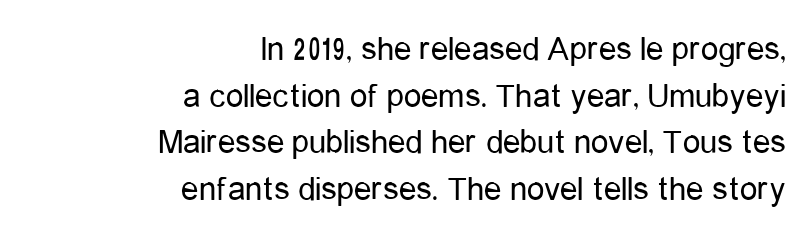
Q: Is the text bold? A: No.
Q: Is the text italic (slanted)? A: No, it is upright.
Q: Is the typeface a serif or a sans-serif typeface? A: Sans-serif.
Q: Is the text underlined? A: No.
Q: How is the paragraph aligned? A: Right-aligned.
Q: Is the spacing between letters normal or unusually wide? A: Normal.
Q: Is the spacing between lines tight, normal or loose? A: Normal.
Q: Width (condensed, normal, or wide)? A: Condensed.
Q: Stroke contrast? A: Low.
Q: x-height? A: Medium.
Q: Monospaced? A: No.
